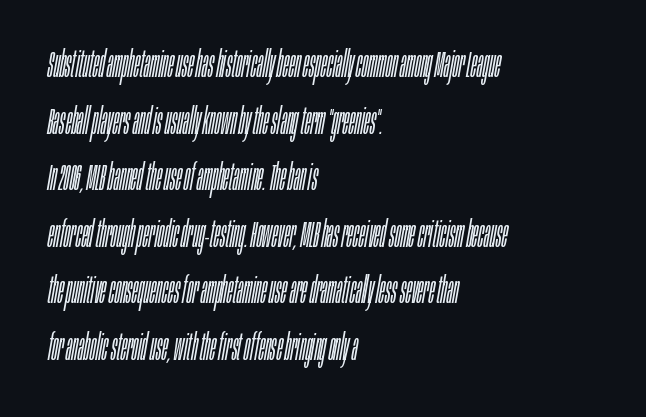
The image shows 36 px light, condensed type, italic (leaning right); set left-aligned, normal line spacing (1.57x), normal letter spacing, not underlined; low stroke contrast and a large x-height.
